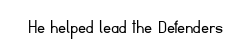
The image shows 20 px text type, upright; set normal letter spacing, not underlined.
